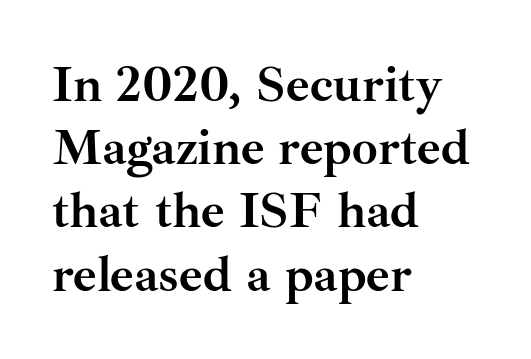
Does extra space separate the letters? No, they use regular spacing. Descender tails drop into unmarked territory. The axis of the letterforms is exactly vertical. Is this a fixed-width face? No — the glyphs have proportional, varying widths. Which margin do the lines hug? The left one — the right edge is uneven.
